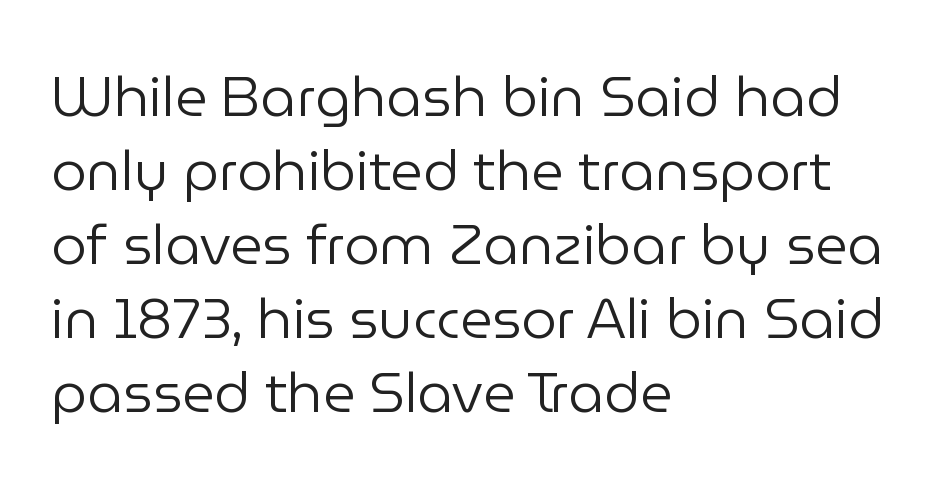
The image shows 56 px regular-weight sans-serif type, upright; set left-aligned, normal line spacing (1.32x), normal letter spacing, not underlined; low stroke contrast and a medium x-height.
